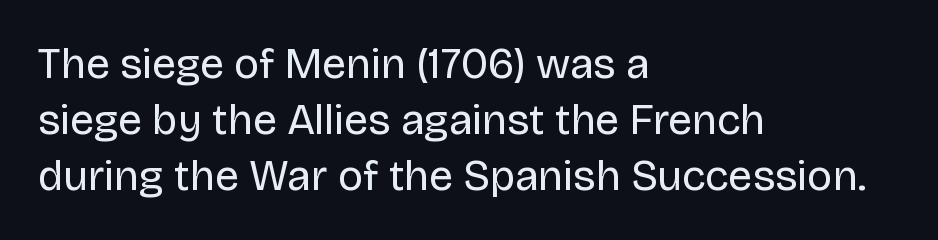
The image shows 43 px regular-weight sans-serif type, upright; set left-aligned, normal line spacing (1.3x), normal letter spacing, not underlined; low stroke contrast and a large x-height.
